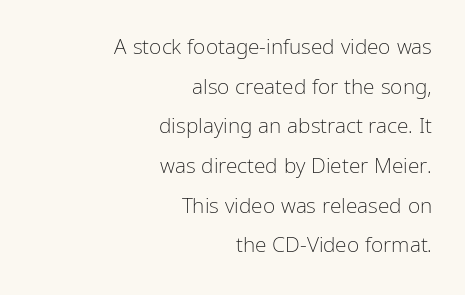
{"italic": "no", "bold": "no", "underline": "no", "align": "right", "line_spacing_ratio": 1.89, "letter_spacing": "normal", "letter_spacing_em": 0.0, "glyph_px": 21}
